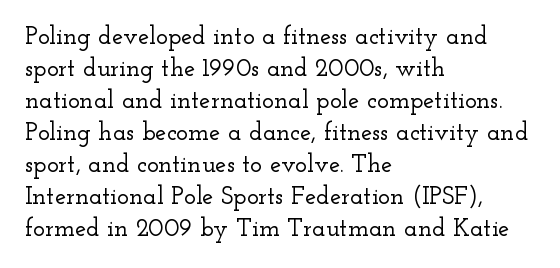
Q: Is the text italic (slanted)? A: No, it is upright.
Q: Is the text underlined? A: No.
Q: How is the paragraph aligned? A: Left-aligned.
Q: Is the spacing between letters normal or unusually wide? A: Normal.
Q: Is the spacing between lines tight, normal or loose? A: Normal.
